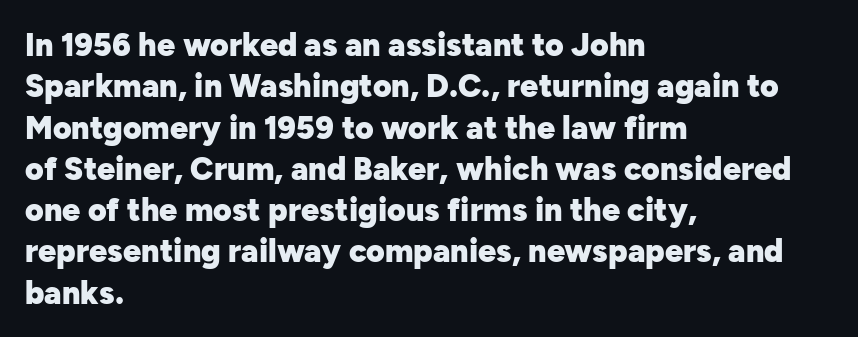
{"serif": "no", "italic": "no", "bold": "yes", "weight": "heavy", "width": "normal", "stroke_contrast": "low", "x_height": "medium", "monospaced": "no", "underline": "no", "align": "left", "line_spacing": "normal", "line_spacing_ratio": 1.29, "letter_spacing": "normal", "letter_spacing_em": 0.0, "glyph_px": 32}
